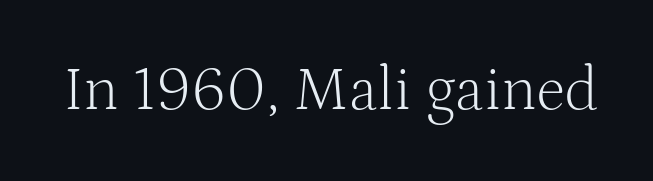
{"serif": "yes", "italic": "no", "bold": "no", "weight": "light", "width": "normal", "stroke_contrast": "medium", "x_height": "medium", "monospaced": "no", "underline": "no", "letter_spacing": "normal", "letter_spacing_em": 0.0, "glyph_px": 62}
